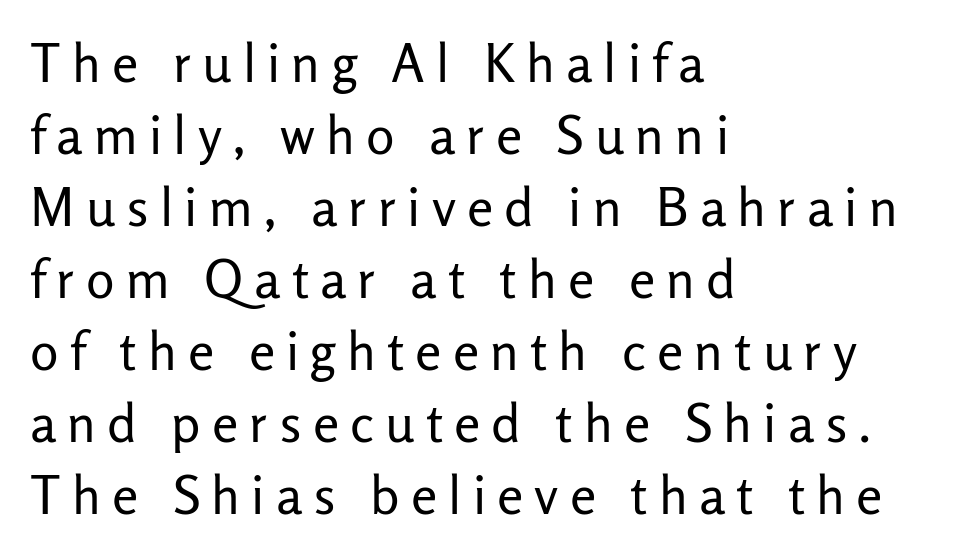
The image shows 53 px regular-weight sans-serif type, upright; set left-aligned, normal line spacing (1.36x), unusually wide letter spacing (+0.21 em), not underlined; low stroke contrast and a medium x-height.
